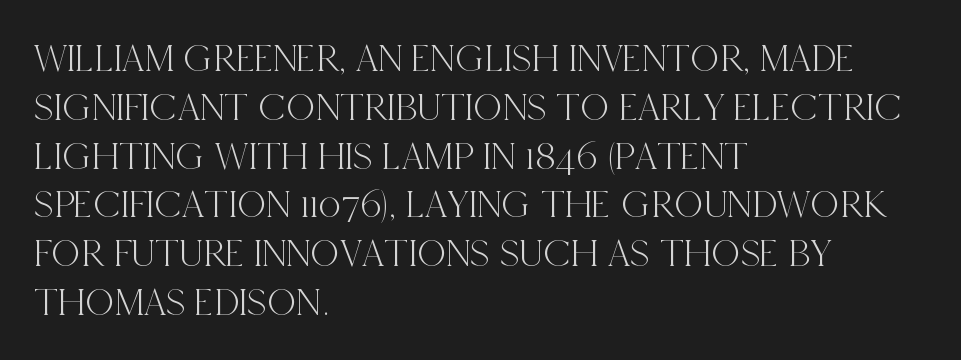
The image shows 40 px condensed serif type, upright; set left-aligned, line spacing 1.22x, normal letter spacing, not underlined; a large x-height.
